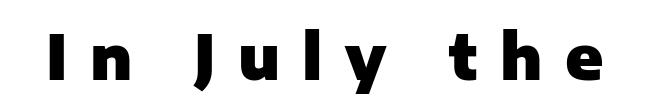
The image shows 62 px heavy sans-serif type, upright; set unusually wide letter spacing (+0.36 em), not underlined; low stroke contrast and a medium x-height.
